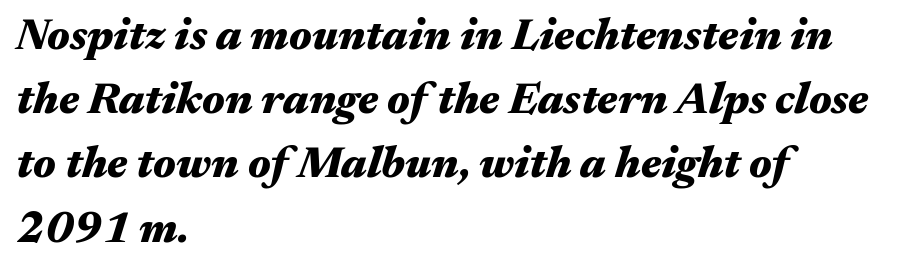
Think of a printed novel: that variable character pitch is what you see here. The block of text has a typical density, with ordinary space between rows. Every row of glyphs begins at an identical x-position on the left. Unmarked baselines from the first word to the last. The face used here has a pronounced slope to its letters. The letters are bold, with thick, heavy strokes.
